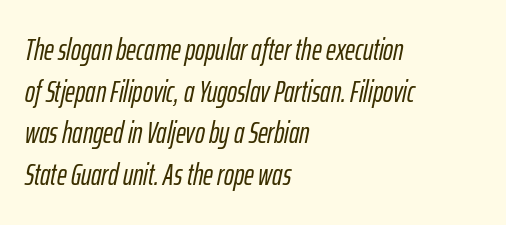
The image shows 30 px condensed type, italic (leaning right); set left-aligned, normal line spacing (1.39x), normal letter spacing, not underlined; low stroke contrast and a medium x-height.
